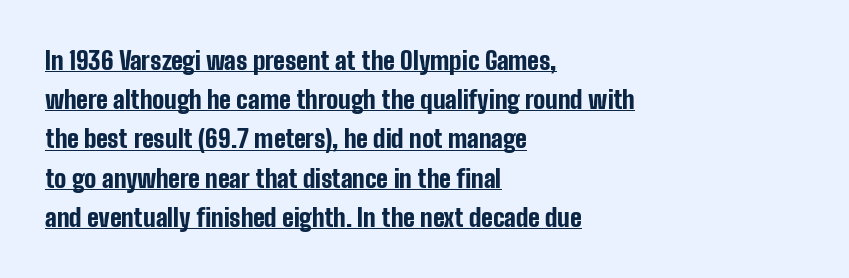
{"italic": "no", "bold": "yes", "underline": "yes", "align": "left", "line_spacing": "normal", "line_spacing_ratio": 1.57, "letter_spacing": "normal", "letter_spacing_em": 0.0, "glyph_px": 25}
